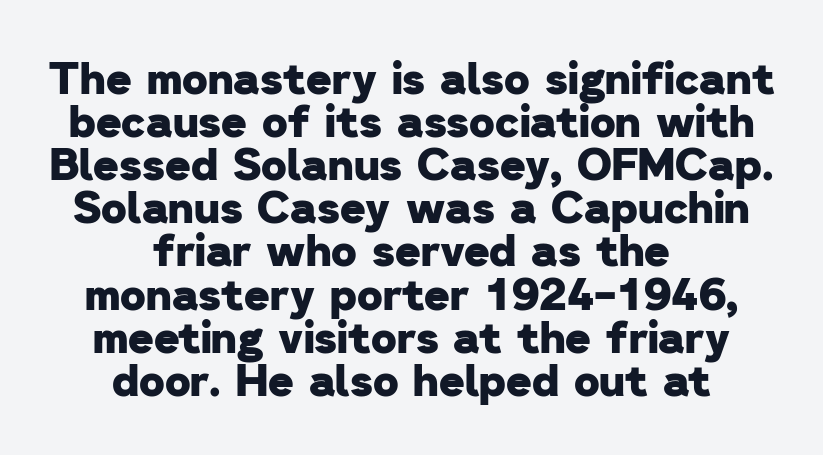
These lines keep a tight, regular rhythm from letter to letter. This is sans-serif lettering, the kind often seen on screens and signage. This sample has the flowing, uneven cadence of proportional lettering. Casual observation: everything's sitting right in the middle. A bare baseline throughout the passage. Does the leading feel generous? Not at all — it's pinched.
